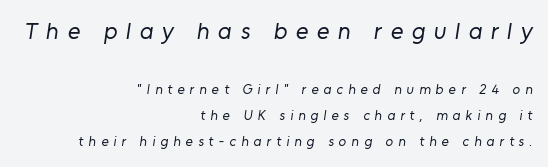
{"bold": "no", "underline": "no", "align": "right", "line_spacing_ratio": 1.87, "letter_spacing": "wide", "letter_spacing_em": 0.36, "larger_block": "first", "size_ratio": 1.71, "glyph_px": 24}
